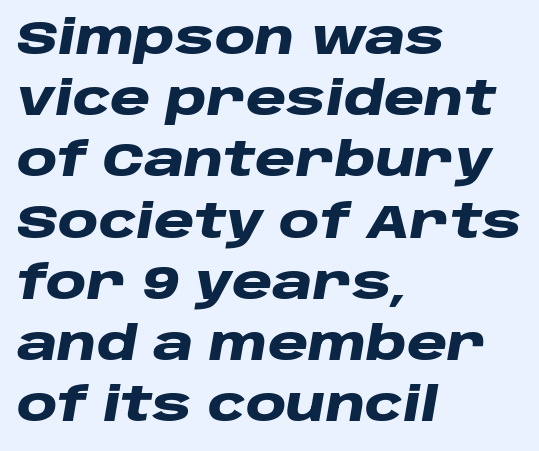
Q: Is the text bold? A: Yes.
Q: Is the text italic (slanted)? A: Yes, it leans right by about 10 degrees.
Q: Is the text underlined? A: No.
Q: How is the paragraph aligned? A: Left-aligned.
Q: Is the spacing between letters normal or unusually wide? A: Normal.
Q: Is the spacing between lines tight, normal or loose? A: Normal.
Q: Width (condensed, normal, or wide)? A: Wide.
Q: Stroke contrast? A: Low.
Q: x-height? A: Large.
Q: Monospaced? A: No.
